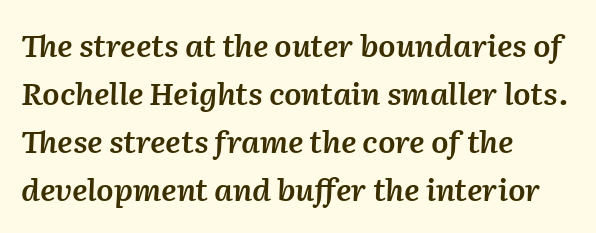
{"italic": "yes", "lean": "right", "slant_degrees": 2, "bold": "semi", "weight": "semibold", "width": "normal", "stroke_contrast": "medium", "x_height": "medium", "monospaced": "no", "underline": "no", "align": "left", "line_spacing": "normal", "line_spacing_ratio": 1.55, "letter_spacing": "normal", "letter_spacing_em": 0.0, "glyph_px": 31}
